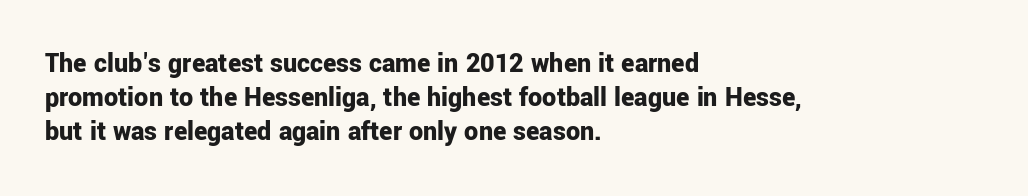
Proportional: the letters do not fall into vertical columns. The type sits square on the baseline with zero lean. Reading down the block, your eye returns to a fixed left position each line. Just letters on the line, the space beneath them empty. Nobody touched the tracking dial on this one.
